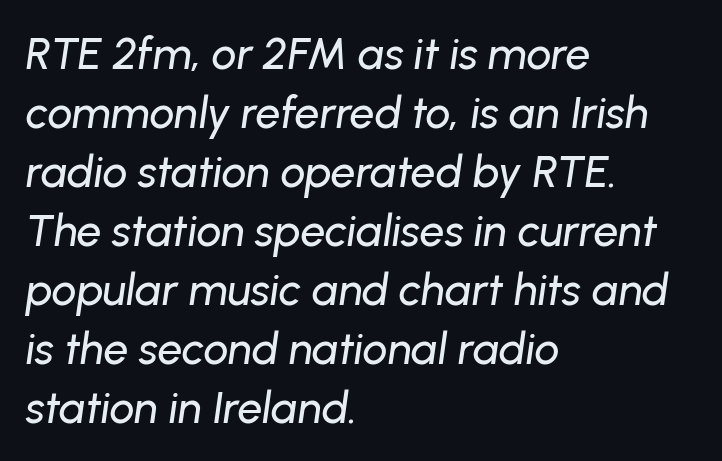
The image shows 44 px text type, italic (leaning right); set left-aligned, normal line spacing (1.34x), normal letter spacing, not underlined; low stroke contrast and a medium x-height.
